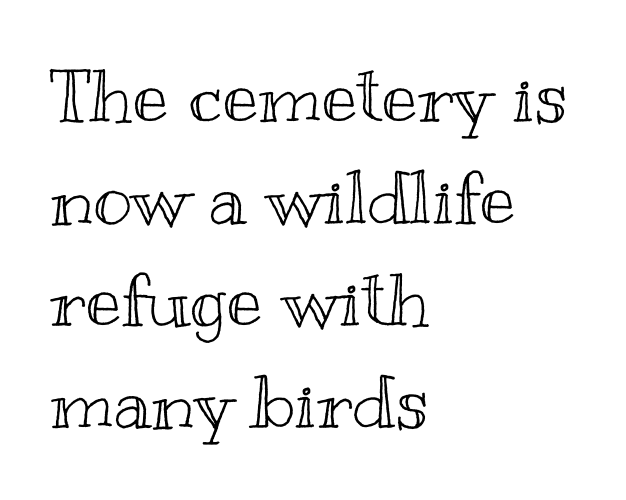
Q: Is the text italic (slanted)? A: No, it is upright.
Q: Is the text underlined? A: No.
Q: How is the paragraph aligned? A: Left-aligned.
Q: Is the spacing between letters normal or unusually wide? A: Normal.
Q: Is the spacing between lines tight, normal or loose? A: Normal.
Q: Width (condensed, normal, or wide)? A: Wide.
Q: x-height? A: Small.
Q: Monospaced? A: No.
